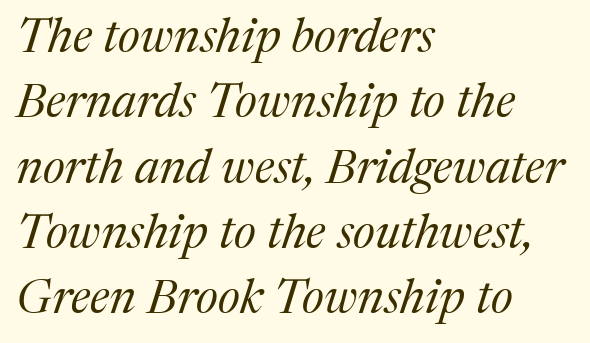
Q: Is the text bold? A: No.
Q: Is the text italic (slanted)? A: Yes, it leans right by about 17 degrees.
Q: Is the typeface a serif or a sans-serif typeface? A: Serif.
Q: Is the text underlined? A: No.
Q: How is the paragraph aligned? A: Left-aligned.
Q: Is the spacing between letters normal or unusually wide? A: Normal.
Q: Is the spacing between lines tight, normal or loose? A: Normal.
Q: Width (condensed, normal, or wide)? A: Normal.
Q: Stroke contrast? A: Medium.
Q: x-height? A: Medium.
Q: Monospaced? A: No.
